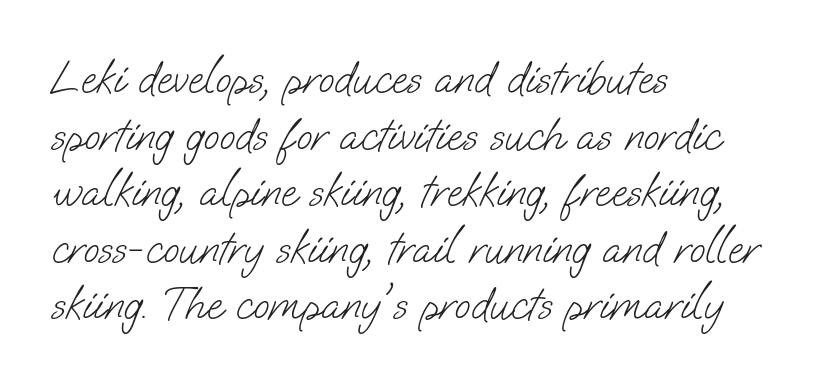
{"serif": "no", "bold": "no", "weight": "light", "width": "normal", "stroke_contrast": "low", "x_height": "small", "monospaced": "no", "underline": "no", "align": "left", "line_spacing_ratio": 1.23, "letter_spacing": "normal", "letter_spacing_em": 0.0, "glyph_px": 46}
